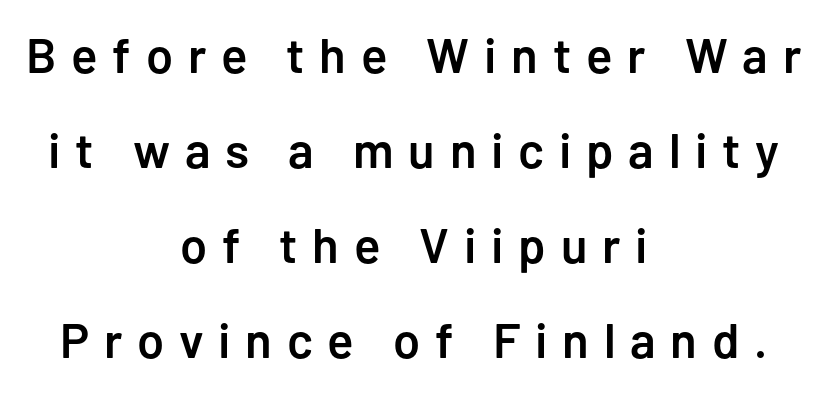
{"serif": "no", "italic": "no", "bold": "semi", "weight": "semibold", "width": "normal", "stroke_contrast": "low", "x_height": "medium", "monospaced": "no", "underline": "no", "align": "center", "line_spacing": "loose", "line_spacing_ratio": 1.94, "letter_spacing": "wide", "letter_spacing_em": 0.3, "glyph_px": 49}
